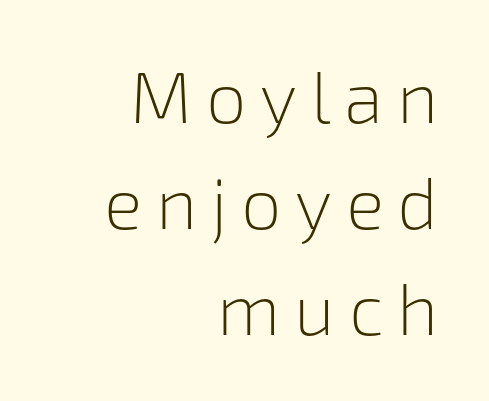
The image shows 72 px light sans-serif type, upright; set right-aligned, normal line spacing (1.47x), not underlined; low stroke contrast and a medium x-height.
